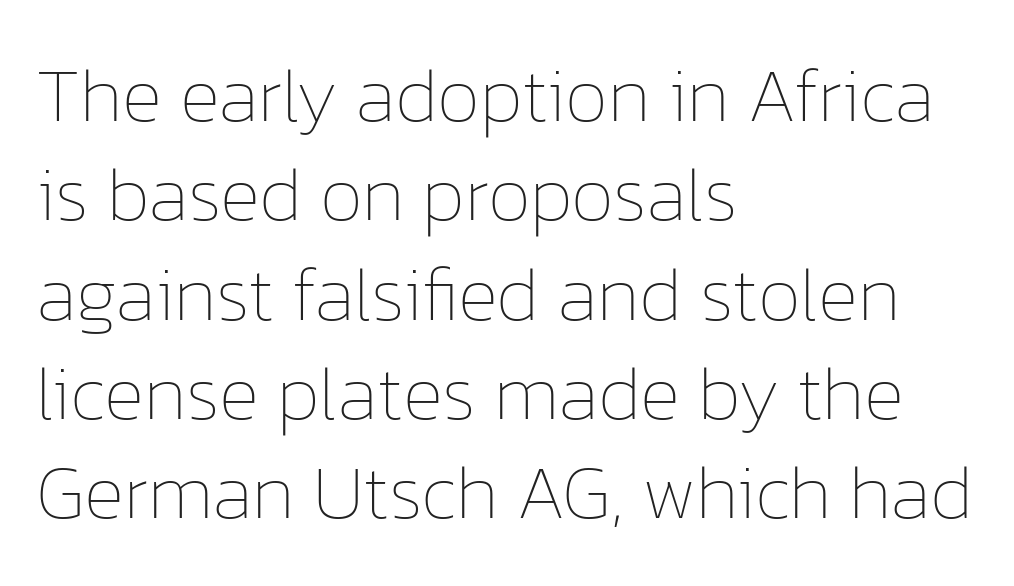
Q: Is the text bold? A: No.
Q: Is the text italic (slanted)? A: No, it is upright.
Q: Is the text underlined? A: No.
Q: How is the paragraph aligned? A: Left-aligned.
Q: Is the spacing between letters normal or unusually wide? A: Normal.
Q: Is the spacing between lines tight, normal or loose? A: Normal.
Q: Width (condensed, normal, or wide)? A: Normal.
Q: Stroke contrast? A: Low.
Q: x-height? A: Medium.
Q: Monospaced? A: No.
